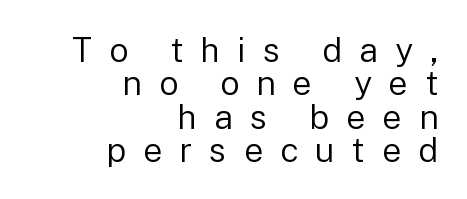
Q: Is the text bold? A: No.
Q: Is the text italic (slanted)? A: No, it is upright.
Q: Is the typeface a serif or a sans-serif typeface? A: Sans-serif.
Q: Is the text underlined? A: No.
Q: How is the paragraph aligned? A: Right-aligned.
Q: Is the spacing between letters normal or unusually wide? A: Unusually wide.
Q: Is the spacing between lines tight, normal or loose? A: Tight.
Q: Width (condensed, normal, or wide)? A: Normal.
Q: Stroke contrast? A: Low.
Q: x-height? A: Medium.
Q: Monospaced? A: No.
